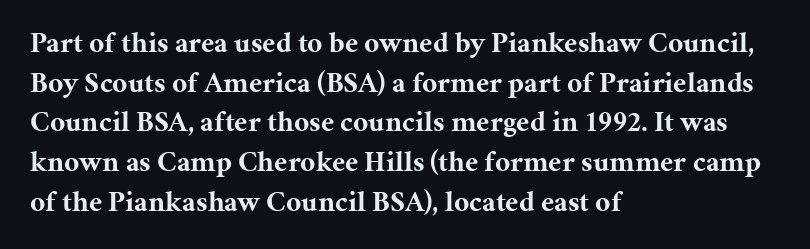
The image shows 29 px bold serif type, upright; set left-aligned, normal line spacing (1.37x), normal letter spacing, not underlined; medium stroke contrast and a medium x-height.
